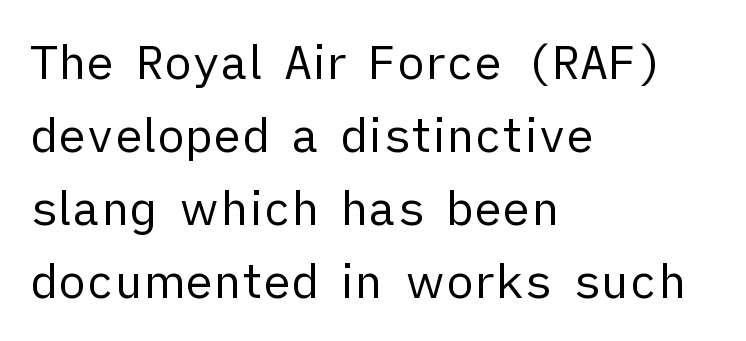
{"serif": "no", "italic": "no", "bold": "no", "weight": "regular", "width": "normal", "stroke_contrast": "low", "x_height": "medium", "monospaced": "no", "underline": "no", "align": "left", "line_spacing": "normal", "line_spacing_ratio": 1.55, "letter_spacing": "normal", "letter_spacing_em": 0.0, "glyph_px": 47}
